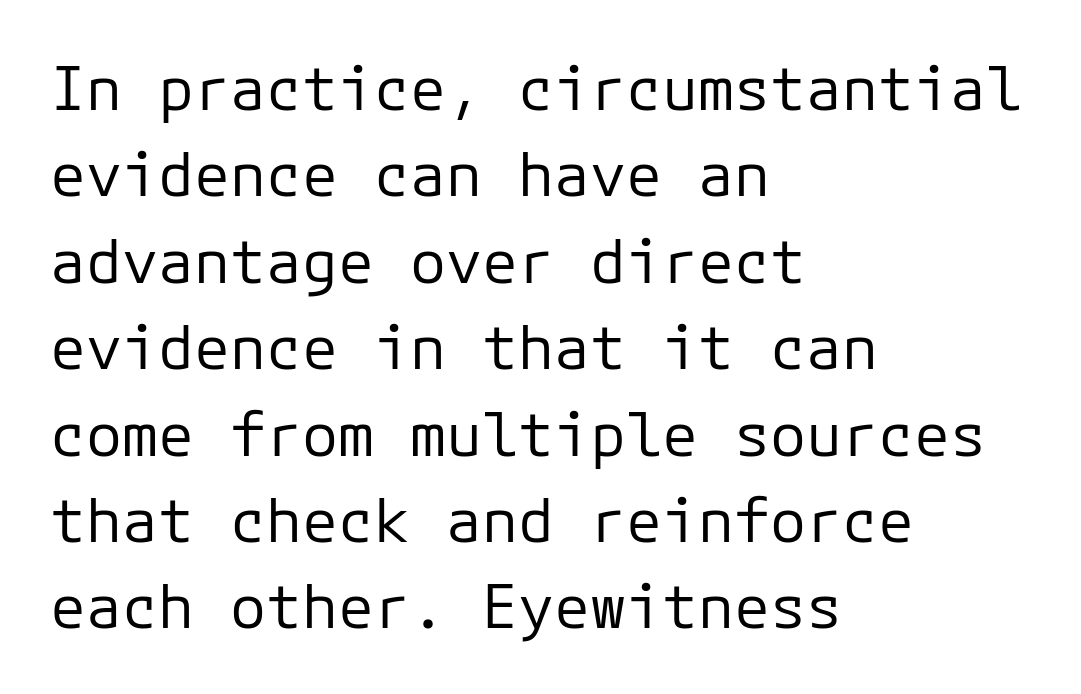
The image shows 60 px regular-weight sans-serif type, upright, monospaced; set left-aligned, normal line spacing (1.44x), normal letter spacing, not underlined; low stroke contrast and a medium x-height.
